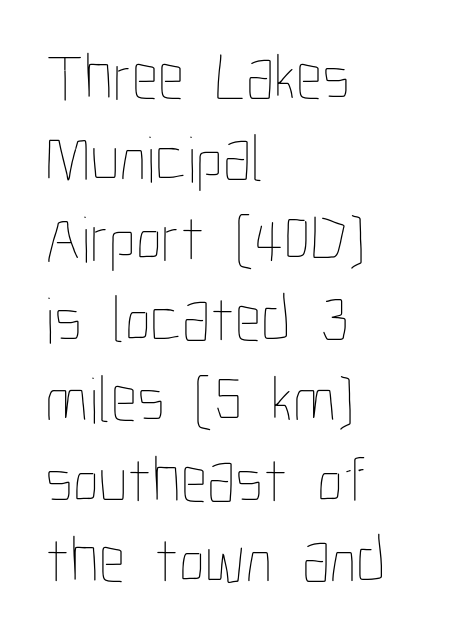
Words appear dense and cohesive because spacing is normal. Is there any slant? The stems are plumb. Lines of text with bare space underneath. Heft: none added — not bold. The passage shown is typed in a proportional face where columns would drift. Layout note: lines flush left.
